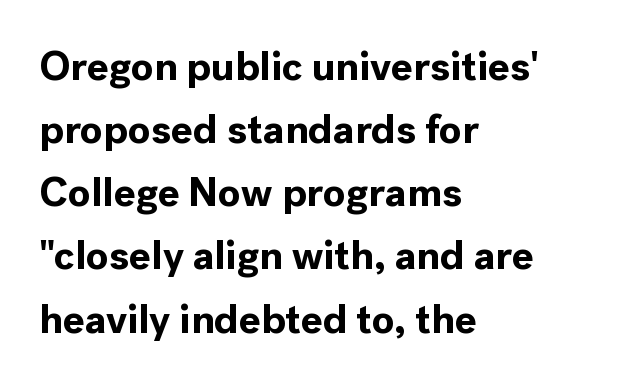
Quick note: interline space is typical. Only glyphs here, with clear space below each row. Casual observation: everything's shoved over to the left. The rendering keeps characters at their native spacing.
